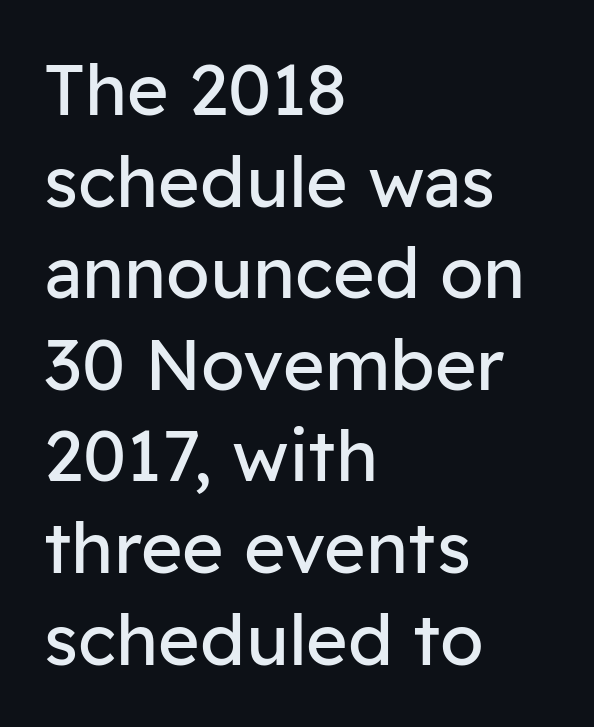
{"serif": "no", "italic": "no", "bold": "no", "weight": "regular", "width": "normal", "stroke_contrast": "low", "x_height": "medium", "monospaced": "no", "underline": "no", "align": "left", "line_spacing": "normal", "line_spacing_ratio": 1.29, "letter_spacing": "normal", "letter_spacing_em": 0.0, "glyph_px": 71}
